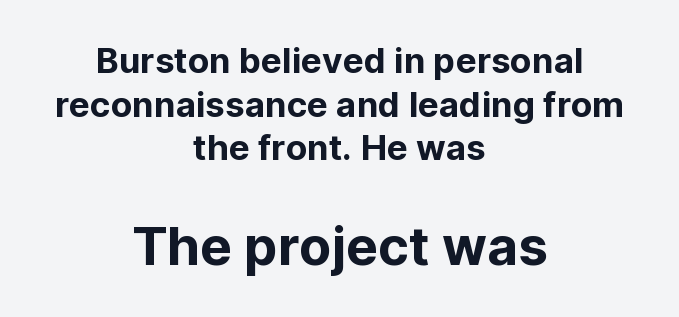
{"serif": "no", "italic": "no", "width": "normal", "stroke_contrast": "low", "x_height": "medium", "monospaced": "no", "underline": "no", "align": "center", "line_spacing": "normal", "line_spacing_ratio": 1.25, "letter_spacing": "normal", "letter_spacing_em": 0.0, "larger_block": "second", "size_ratio": 1.51, "glyph_px": 53}
